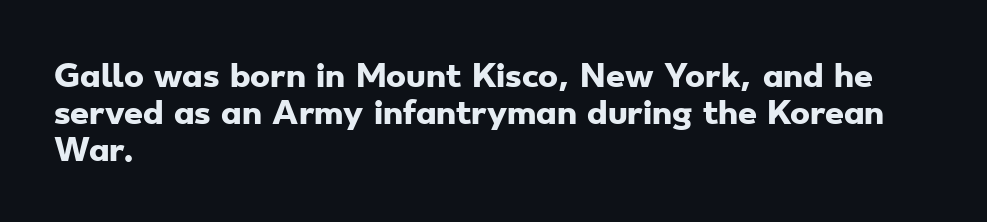
{"serif": "no", "bold": "yes", "weight": "heavy", "width": "wide", "stroke_contrast": "low", "x_height": "small", "monospaced": "no", "underline": "no", "align": "left", "line_spacing_ratio": 1.23, "letter_spacing": "normal", "letter_spacing_em": 0.0, "glyph_px": 30}
